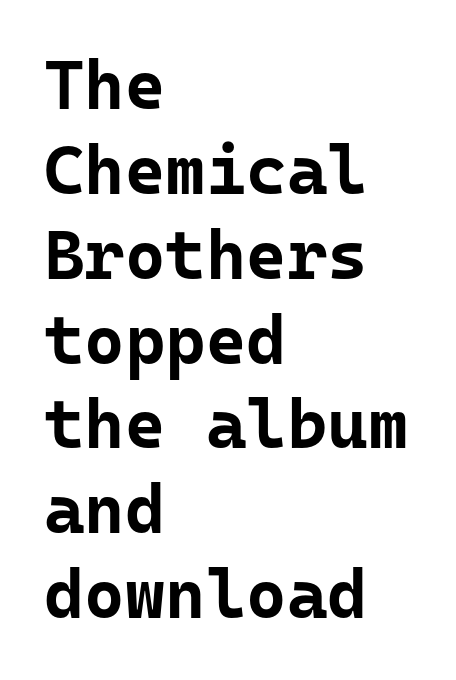
Q: Is the text bold? A: Yes.
Q: Is the text italic (slanted)? A: No, it is upright.
Q: Is the typeface a serif or a sans-serif typeface? A: Sans-serif.
Q: Is the text underlined? A: No.
Q: How is the paragraph aligned? A: Left-aligned.
Q: Is the spacing between letters normal or unusually wide? A: Normal.
Q: Width (condensed, normal, or wide)? A: Normal.
Q: Stroke contrast? A: Low.
Q: x-height? A: Medium.
Q: Monospaced? A: Yes.
